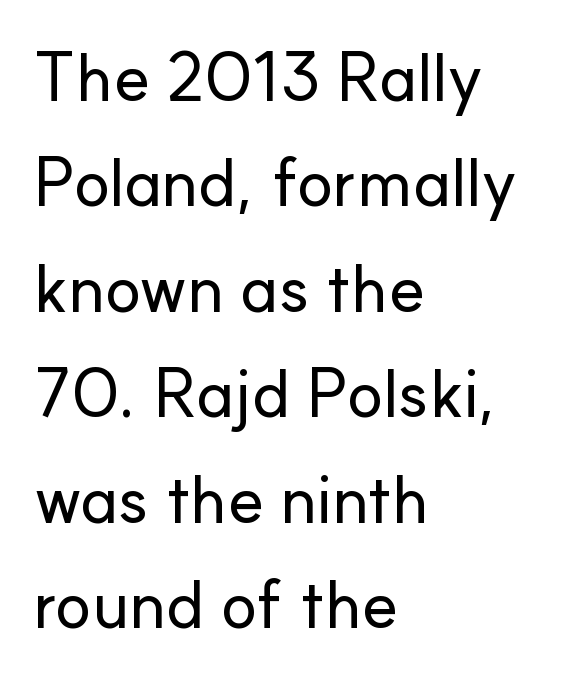
Q: Is the text italic (slanted)? A: No, it is upright.
Q: Is the typeface a serif or a sans-serif typeface? A: Sans-serif.
Q: Is the text underlined? A: No.
Q: How is the paragraph aligned? A: Left-aligned.
Q: Is the spacing between letters normal or unusually wide? A: Normal.
Q: Is the spacing between lines tight, normal or loose? A: Normal.
Q: Width (condensed, normal, or wide)? A: Normal.
Q: Stroke contrast? A: Low.
Q: x-height? A: Small.
Q: Monospaced? A: No.
